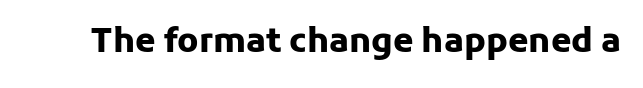
Q: Is the text bold? A: Yes.
Q: Is the text italic (slanted)? A: No, it is upright.
Q: Is the typeface a serif or a sans-serif typeface? A: Sans-serif.
Q: Is the text underlined? A: No.
Q: Is the spacing between letters normal or unusually wide? A: Normal.
Q: Width (condensed, normal, or wide)? A: Normal.
Q: Stroke contrast? A: Low.
Q: x-height? A: Medium.
Q: Monospaced? A: No.
